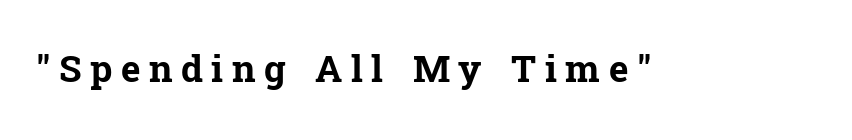
Q: Is the text bold? A: Yes.
Q: Is the text italic (slanted)? A: No, it is upright.
Q: Is the typeface a serif or a sans-serif typeface? A: Serif.
Q: Is the text underlined? A: No.
Q: Is the spacing between letters normal or unusually wide? A: Unusually wide.
Q: Width (condensed, normal, or wide)? A: Normal.
Q: Stroke contrast? A: Low.
Q: x-height? A: Medium.
Q: Monospaced? A: No.
